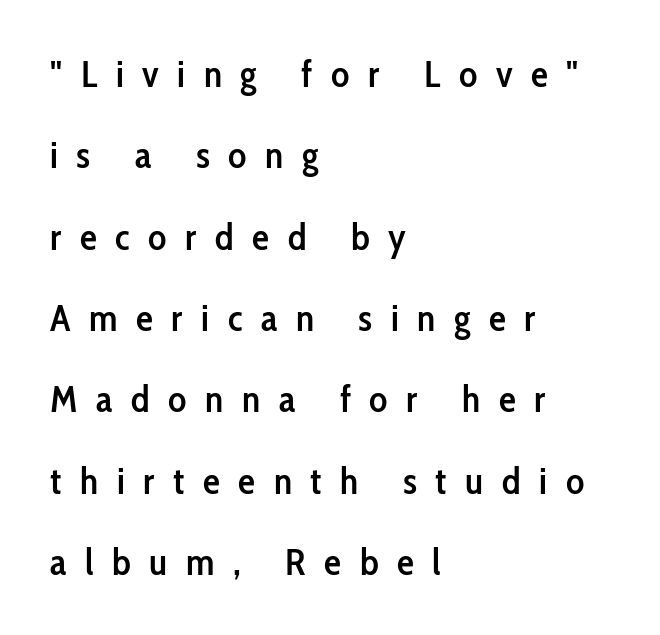
The image shows 38 px semibold, condensed sans-serif type, upright; set left-aligned, loose line spacing (2.14x), unusually wide letter spacing (+0.49 em), not underlined; low stroke contrast and a medium x-height.
